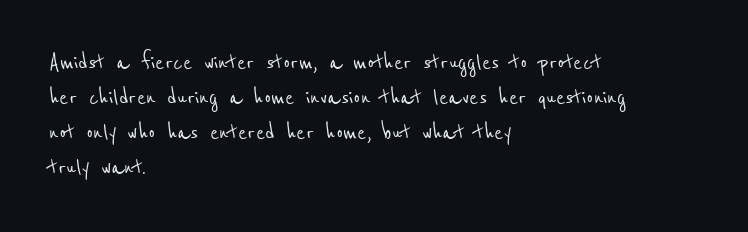
{"underline": "no", "align": "left", "line_spacing": "normal", "line_spacing_ratio": 1.3, "letter_spacing": "normal", "letter_spacing_em": 0.0, "glyph_px": 27}
